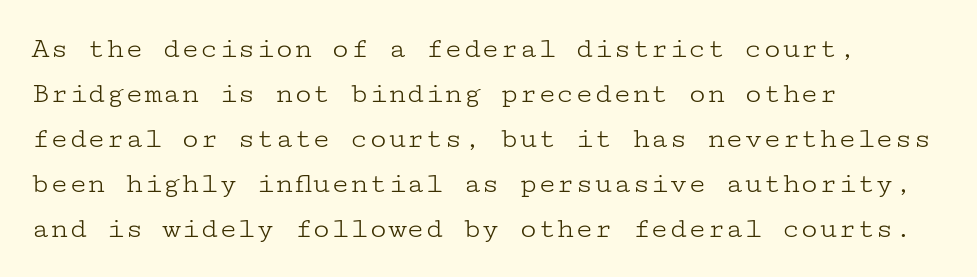
The image shows 31 px light, wide serif type, upright; set left-aligned, normal line spacing (1.45x), normal letter spacing, not underlined; low stroke contrast and a medium x-height.
